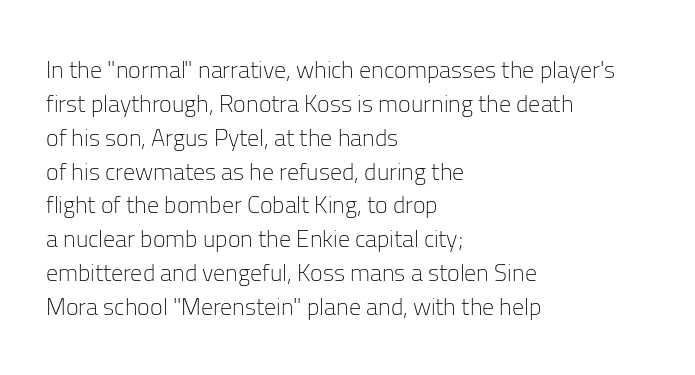
{"italic": "no", "bold": "no", "underline": "no", "align": "left", "line_spacing": "normal", "line_spacing_ratio": 1.41, "letter_spacing": "normal", "letter_spacing_em": 0.0, "glyph_px": 24}
